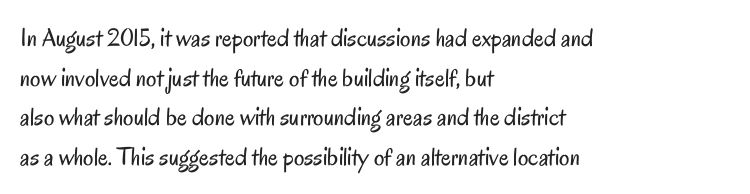
{"italic": "no", "bold": "no", "underline": "no", "align": "left", "line_spacing": "normal", "line_spacing_ratio": 1.52, "letter_spacing": "normal", "letter_spacing_em": 0.0, "glyph_px": 26}
